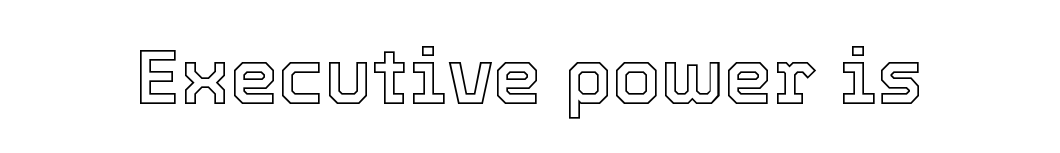
This sample has the flowing, uneven cadence of proportional lettering. In terms of letterspacing, this is plain default setting. The area under the type is left untouched. Upright lettering throughout.
